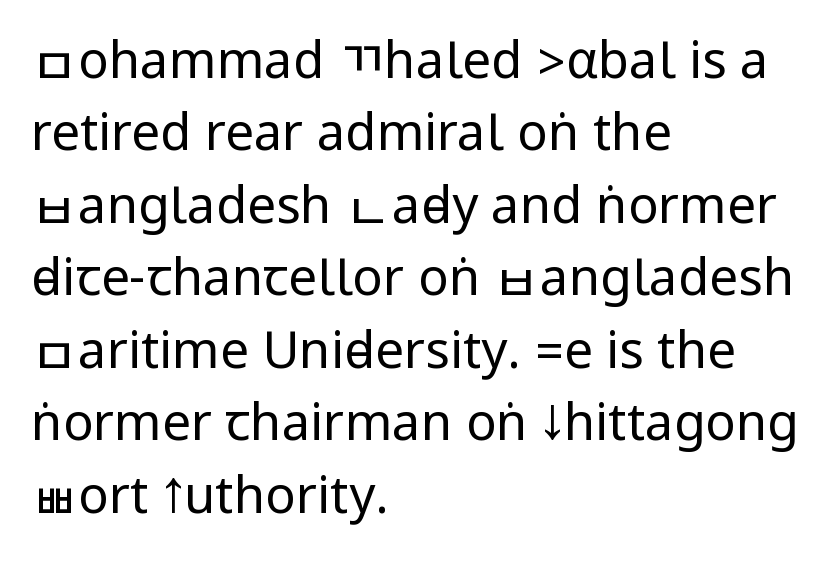
The lines are quadded left. The specimen omits any rule beneath the text block's lines. Upright lettering throughout. What's the leading like? Ordinary, nothing unusual. These lines keep a tight, regular rhythm from letter to letter.
